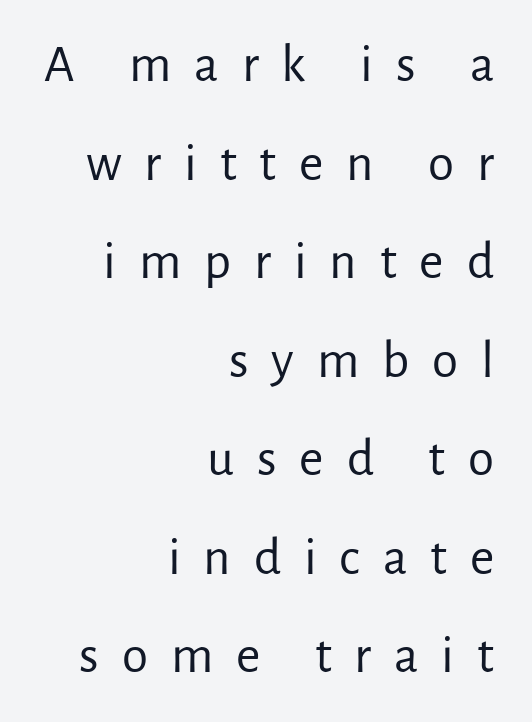
The image shows 53 px regular-weight sans-serif type, upright; set right-aligned, line spacing 1.86x, unusually wide letter spacing (+0.43 em), not underlined; low stroke contrast and a medium x-height.
